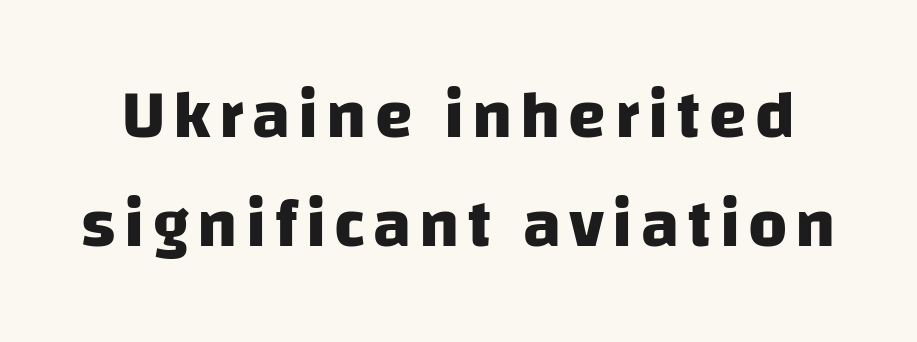
Q: Is the text bold? A: Yes.
Q: Is the typeface a serif or a sans-serif typeface? A: Sans-serif.
Q: Is the text underlined? A: No.
Q: Is the spacing between lines tight, normal or loose? A: Normal.
Q: Width (condensed, normal, or wide)? A: Normal.
Q: Stroke contrast? A: Low.
Q: x-height? A: Large.
Q: Monospaced? A: No.
